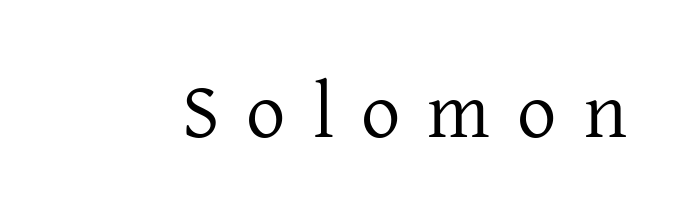
The image shows 78 px regular-weight serif type, upright; set unusually wide letter spacing (+0.35 em), not underlined; low stroke contrast and a medium x-height.
